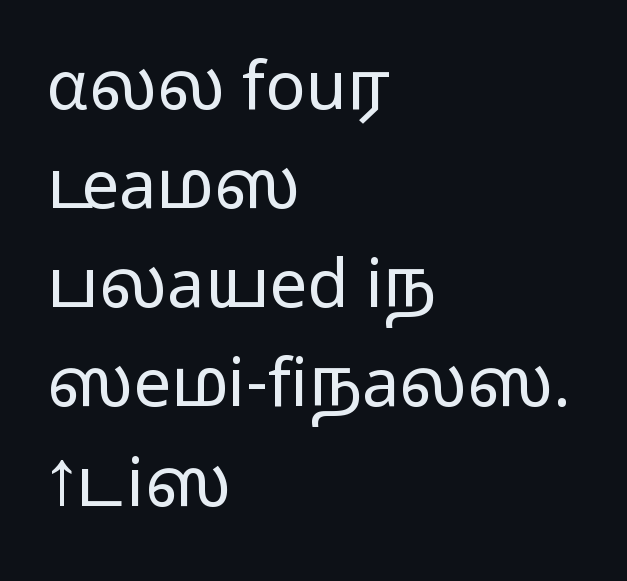
The image shows 67 px light, wide sans-serif type, upright; set left-aligned, normal line spacing (1.48x), normal letter spacing, not underlined; low stroke contrast and a medium x-height.
